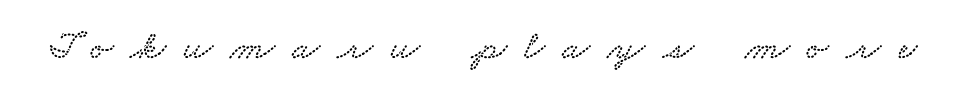
Glance below the letters and you will spot only blank space. The characters display serif detailing at their extremities. Loose tracking; the words dissolve into strings of separated letters. The letters advance in unequal steps, a hallmark of proportional type.
